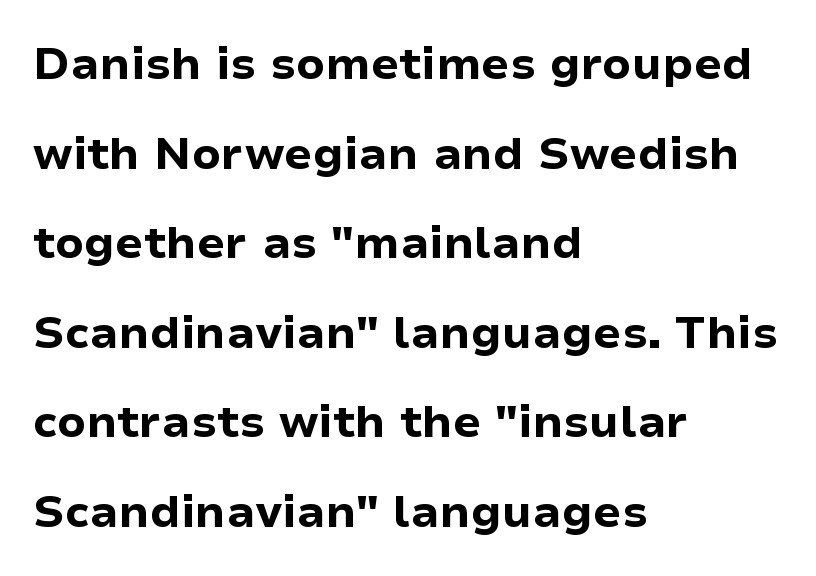
Q: Is the text bold? A: Yes.
Q: Is the text italic (slanted)? A: No, it is upright.
Q: Is the typeface a serif or a sans-serif typeface? A: Sans-serif.
Q: Is the text underlined? A: No.
Q: How is the paragraph aligned? A: Left-aligned.
Q: Is the spacing between letters normal or unusually wide? A: Normal.
Q: Is the spacing between lines tight, normal or loose? A: Loose.
Q: Width (condensed, normal, or wide)? A: Normal.
Q: Stroke contrast? A: Low.
Q: x-height? A: Medium.
Q: Monospaced? A: No.
